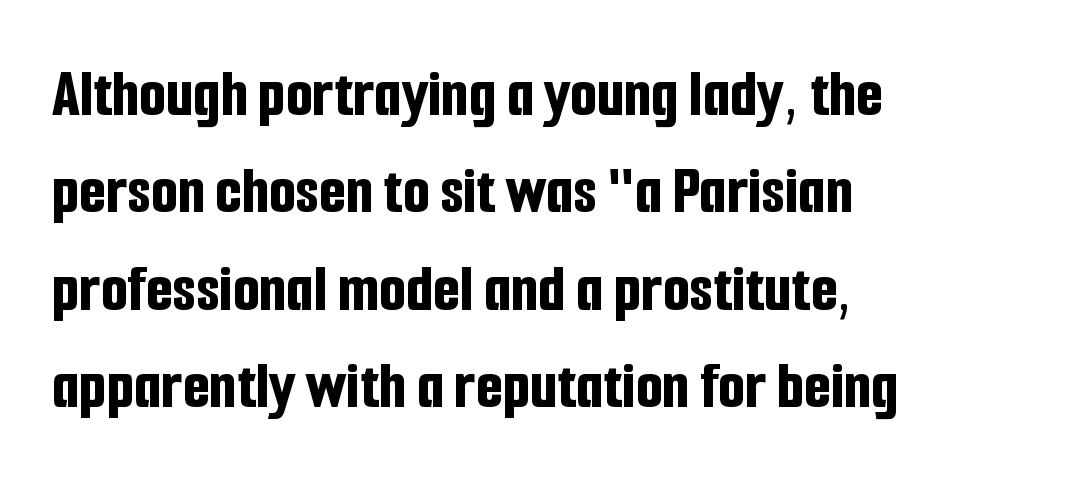
Q: Is the text bold? A: Yes.
Q: Is the text italic (slanted)? A: No, it is upright.
Q: Is the typeface a serif or a sans-serif typeface? A: Sans-serif.
Q: Is the text underlined? A: No.
Q: How is the paragraph aligned? A: Left-aligned.
Q: Is the spacing between letters normal or unusually wide? A: Normal.
Q: Is the spacing between lines tight, normal or loose? A: Normal.
Q: Width (condensed, normal, or wide)? A: Condensed.
Q: Stroke contrast? A: Low.
Q: x-height? A: Medium.
Q: Monospaced? A: No.
